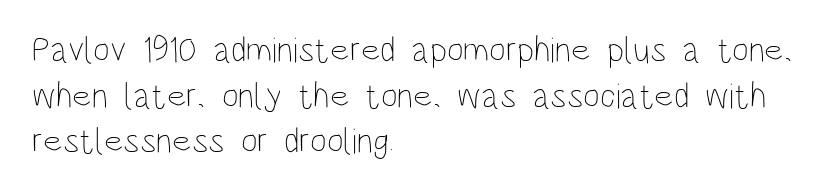
Summary of vertical rhythm: regular, with standard interline spacing. This sample uses an upright cut, with every glyph sitting square on the baseline. The typesetter chose a ragged-right arrangement here. The gap between lines stays unmarked. These lines are rendered in a variable-pitch font.
